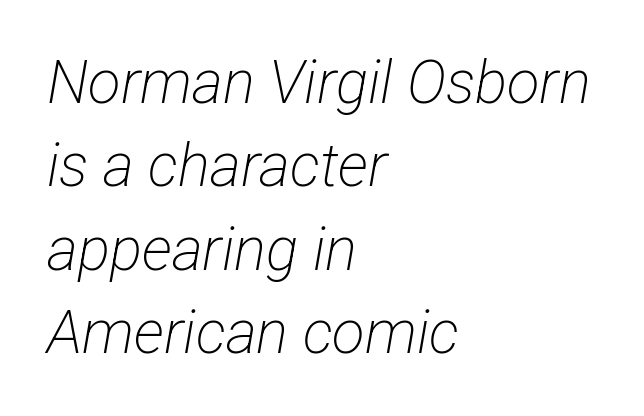
Q: Is the text bold? A: No.
Q: Is the typeface a serif or a sans-serif typeface? A: Sans-serif.
Q: Is the text underlined? A: No.
Q: How is the paragraph aligned? A: Left-aligned.
Q: Is the spacing between letters normal or unusually wide? A: Normal.
Q: Is the spacing between lines tight, normal or loose? A: Normal.
Q: Width (condensed, normal, or wide)? A: Condensed.
Q: Stroke contrast? A: Low.
Q: x-height? A: Medium.
Q: Monospaced? A: No.
